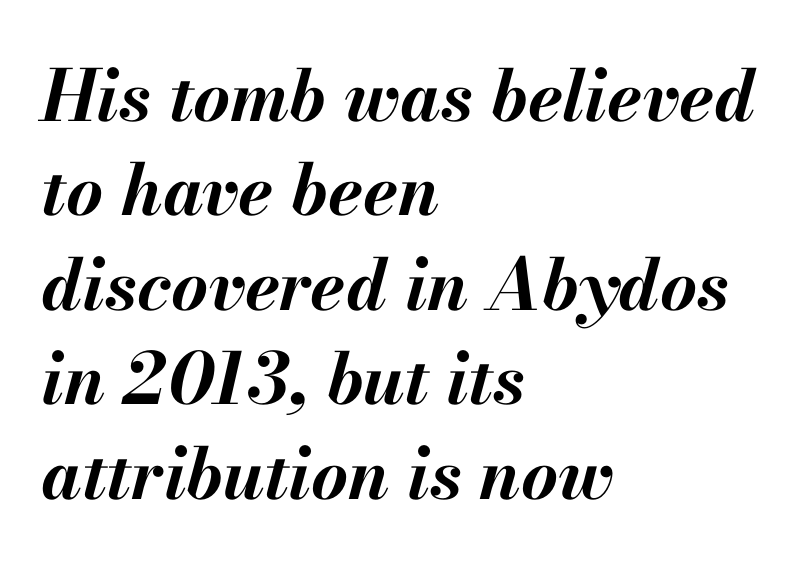
The image shows 71 px bold type, italic (leaning right); set left-aligned, normal line spacing (1.33x), normal letter spacing, not underlined; medium stroke contrast and a small x-height.
